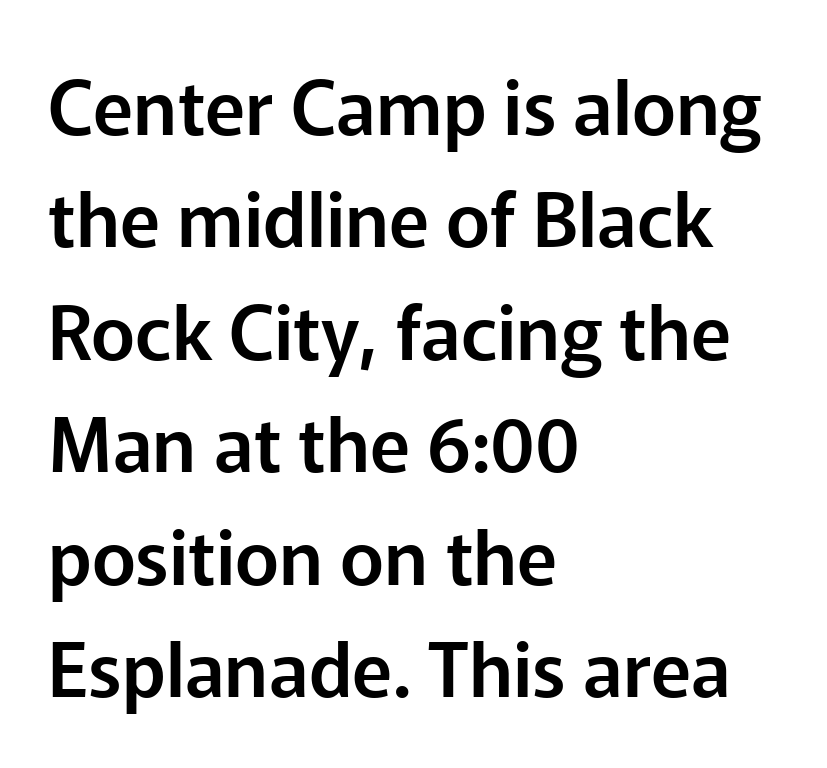
The image shows 75 px sans-serif type, upright; set left-aligned, normal line spacing (1.5x), normal letter spacing, not underlined; low stroke contrast and a medium x-height.
